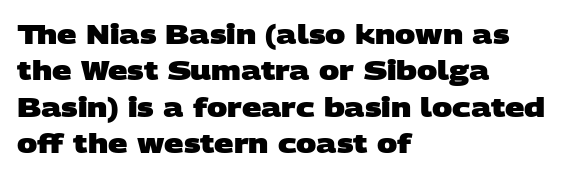
Q: Is the text bold? A: Yes.
Q: Is the text underlined? A: No.
Q: How is the paragraph aligned? A: Left-aligned.
Q: Is the spacing between letters normal or unusually wide? A: Normal.
Q: Is the spacing between lines tight, normal or loose? A: Normal.
